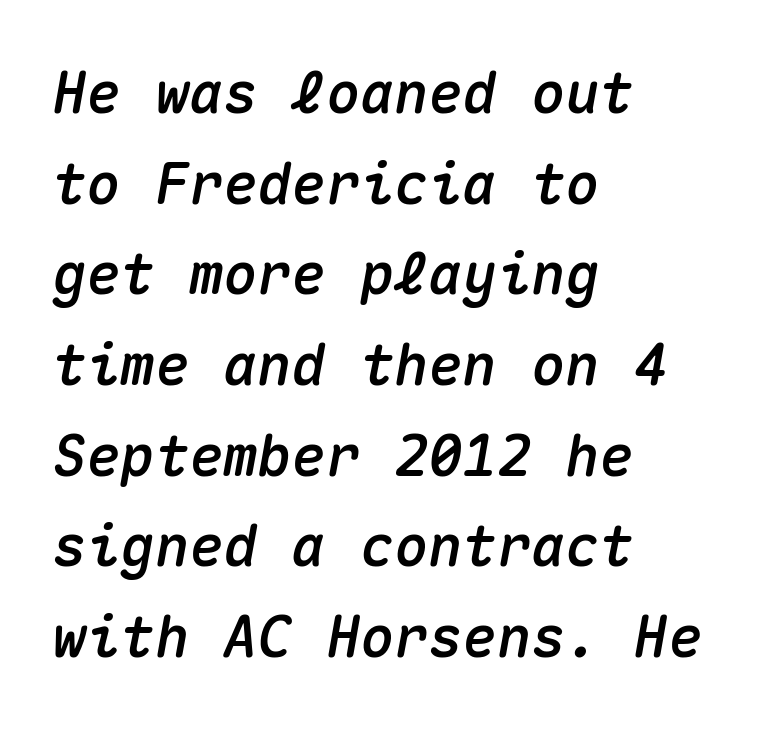
{"italic": "yes", "lean": "right", "slant_degrees": 10, "width": "normal", "stroke_contrast": "medium", "x_height": "medium", "monospaced": "yes", "underline": "no", "align": "left", "line_spacing": "normal", "line_spacing_ratio": 1.59, "letter_spacing": "normal", "letter_spacing_em": 0.0, "glyph_px": 57}
